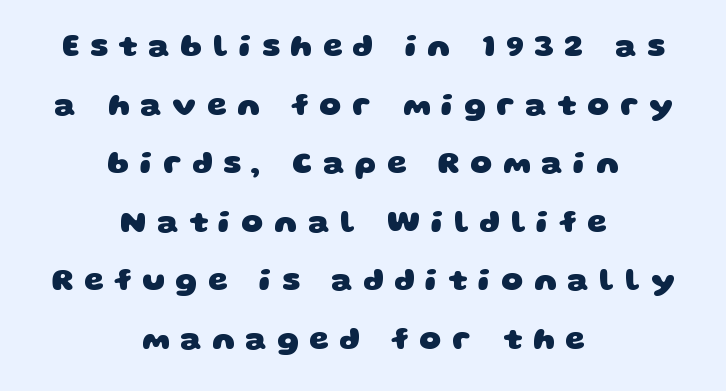
The image shows 31 px heavy, wide sans-serif type; set centered, line spacing 1.89x, unusually wide letter spacing (+0.34 em), not underlined; low stroke contrast and a large x-height.
